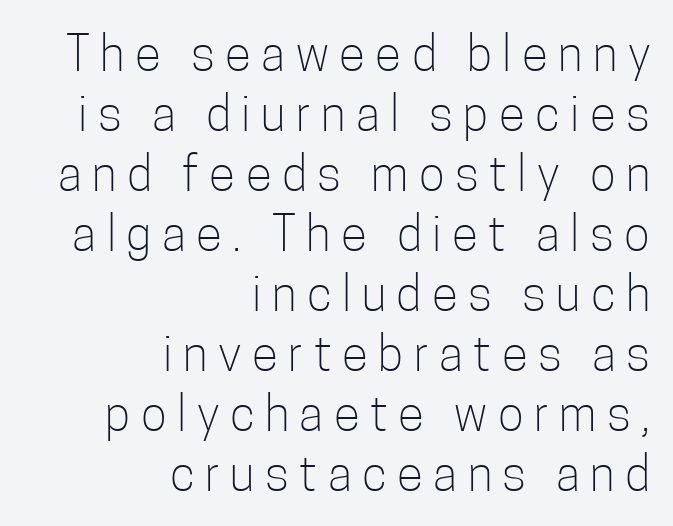
Each letter keeps its own natural width here, so spacing adapts to shape. Glyph-to-glyph distance is far greater than everyday printed text. Stem width sits at or under what a default text font uses. Every row of glyphs terminates at an identical x-position on the right. Students, observe: this is what conventionally led text looks like.
